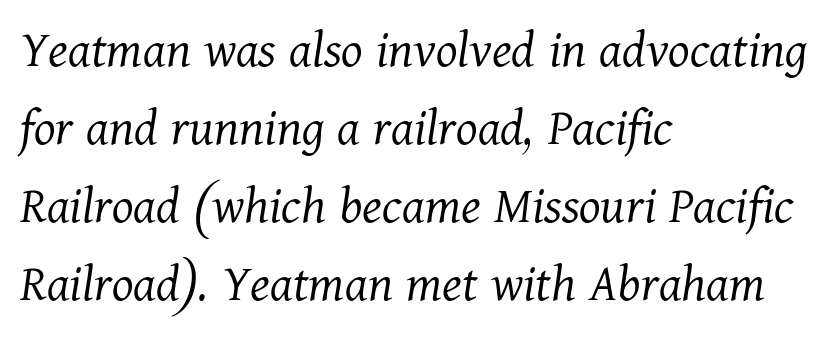
{"serif": "yes", "italic": "yes", "lean": "right", "slant_degrees": 11, "bold": "no", "weight": "light", "width": "normal", "stroke_contrast": "medium", "x_height": "medium", "monospaced": "no", "underline": "no", "align": "left", "line_spacing": "normal", "line_spacing_ratio": 1.42, "letter_spacing": "normal", "letter_spacing_em": 0.0, "glyph_px": 55}
